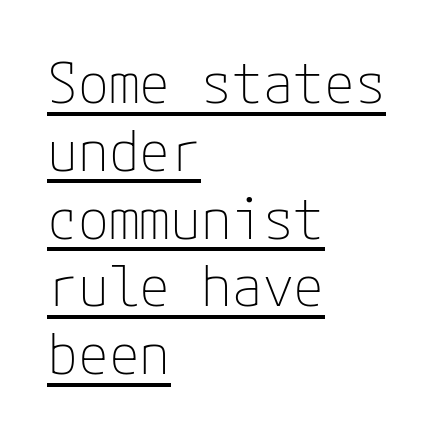
{"serif": "no", "italic": "no", "bold": "no", "weight": "thin", "width": "normal", "stroke_contrast": "low", "x_height": "medium", "underline": "yes", "align": "left", "line_spacing_ratio": 1.21, "letter_spacing": "normal", "letter_spacing_em": 0.0, "glyph_px": 56}
